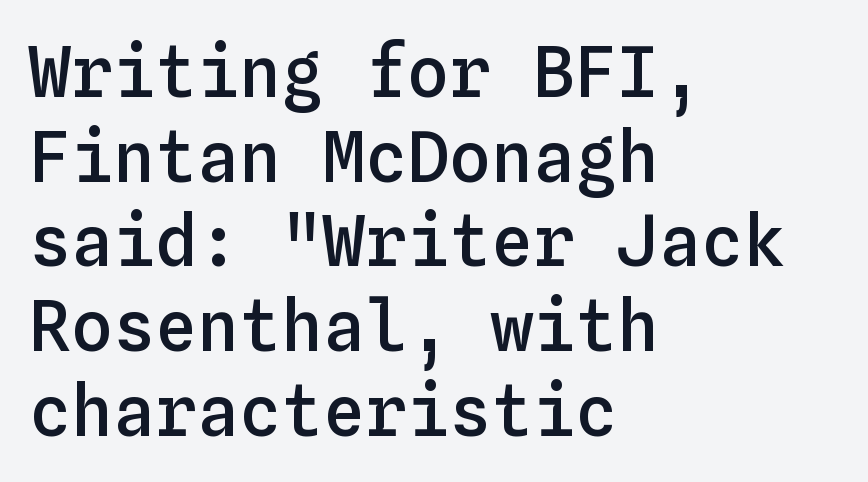
{"italic": "no", "bold": "semi", "weight": "semibold", "width": "normal", "stroke_contrast": "low", "x_height": "medium", "monospaced": "yes", "underline": "no", "align": "left", "line_spacing_ratio": 1.21, "letter_spacing": "normal", "letter_spacing_em": 0.0, "glyph_px": 70}
